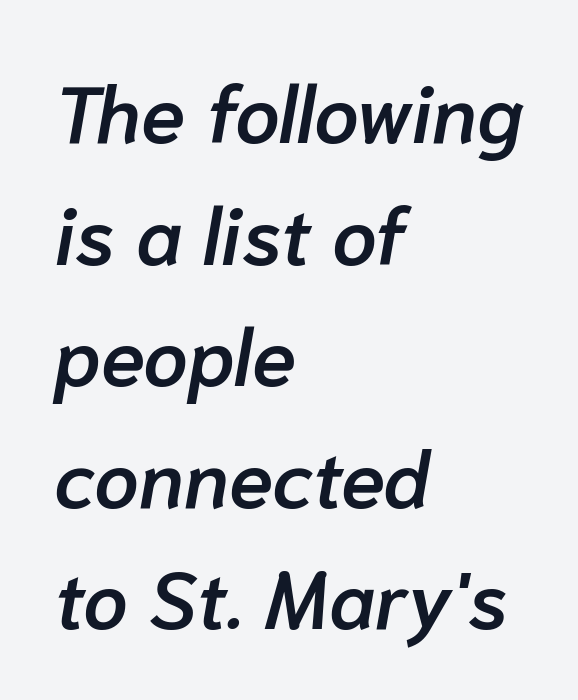
{"italic": "yes", "lean": "right", "slant_degrees": 10, "bold": "semi", "weight": "semibold", "width": "normal", "stroke_contrast": "low", "x_height": "medium", "monospaced": "no", "underline": "no", "align": "left", "line_spacing": "normal", "line_spacing_ratio": 1.52, "letter_spacing": "normal", "letter_spacing_em": 0.0, "glyph_px": 80}
